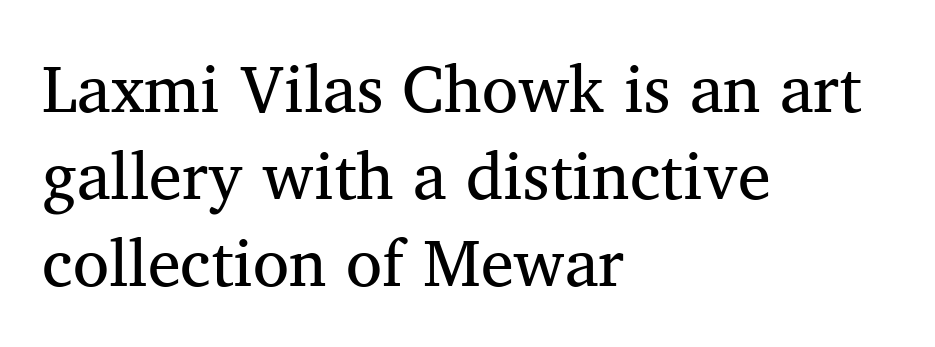
Q: Is the text bold? A: No.
Q: Is the typeface a serif or a sans-serif typeface? A: Serif.
Q: Is the text underlined? A: No.
Q: How is the paragraph aligned? A: Left-aligned.
Q: Is the spacing between letters normal or unusually wide? A: Normal.
Q: Is the spacing between lines tight, normal or loose? A: Normal.
Q: Width (condensed, normal, or wide)? A: Normal.
Q: Stroke contrast? A: Medium.
Q: x-height? A: Medium.
Q: Monospaced? A: No.
